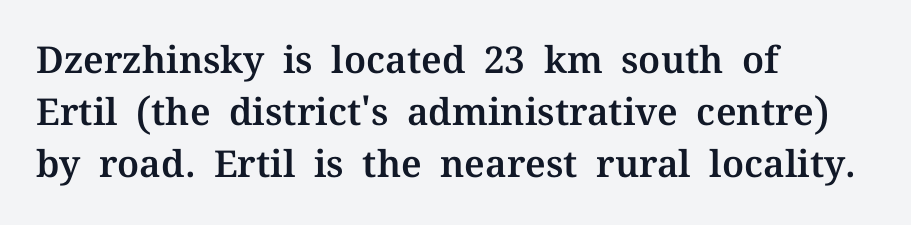
Q: Is the text italic (slanted)? A: No, it is upright.
Q: Is the typeface a serif or a sans-serif typeface? A: Serif.
Q: Is the text underlined? A: No.
Q: How is the paragraph aligned? A: Left-aligned.
Q: Is the spacing between letters normal or unusually wide? A: Normal.
Q: Is the spacing between lines tight, normal or loose? A: Normal.
Q: Width (condensed, normal, or wide)? A: Normal.
Q: Stroke contrast? A: Medium.
Q: x-height? A: Medium.
Q: Monospaced? A: No.
